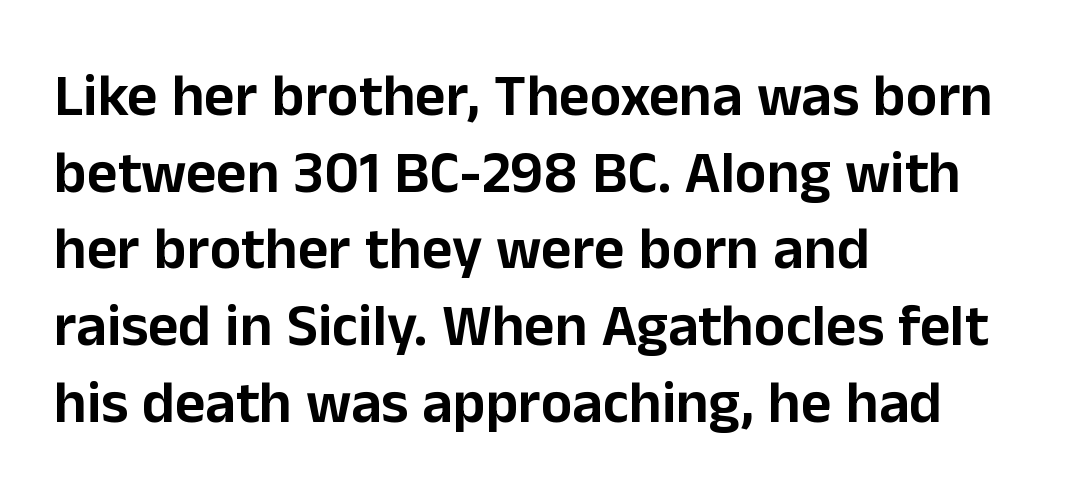
Q: Is the text italic (slanted)? A: No, it is upright.
Q: Is the typeface a serif or a sans-serif typeface? A: Sans-serif.
Q: Is the text underlined? A: No.
Q: How is the paragraph aligned? A: Left-aligned.
Q: Is the spacing between letters normal or unusually wide? A: Normal.
Q: Is the spacing between lines tight, normal or loose? A: Normal.
Q: Width (condensed, normal, or wide)? A: Normal.
Q: Stroke contrast? A: Low.
Q: x-height? A: Medium.
Q: Monospaced? A: No.
